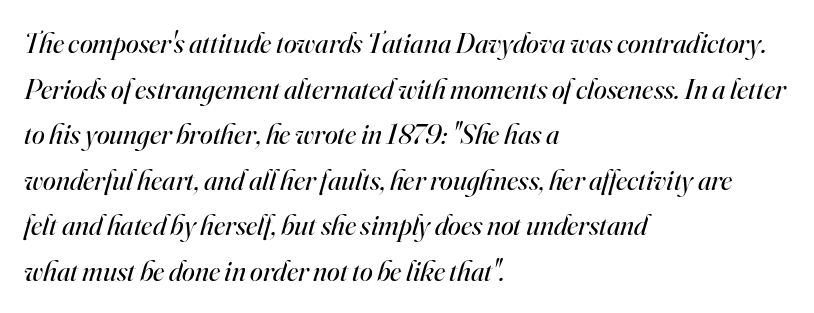
Q: Is the text bold? A: No.
Q: Is the text italic (slanted)? A: Yes, it leans right by about 16 degrees.
Q: Is the typeface a serif or a sans-serif typeface? A: Serif.
Q: Is the text underlined? A: No.
Q: How is the paragraph aligned? A: Left-aligned.
Q: Is the spacing between letters normal or unusually wide? A: Normal.
Q: Is the spacing between lines tight, normal or loose? A: Normal.
Q: Width (condensed, normal, or wide)? A: Normal.
Q: Stroke contrast? A: High.
Q: x-height? A: Small.
Q: Monospaced? A: No.
